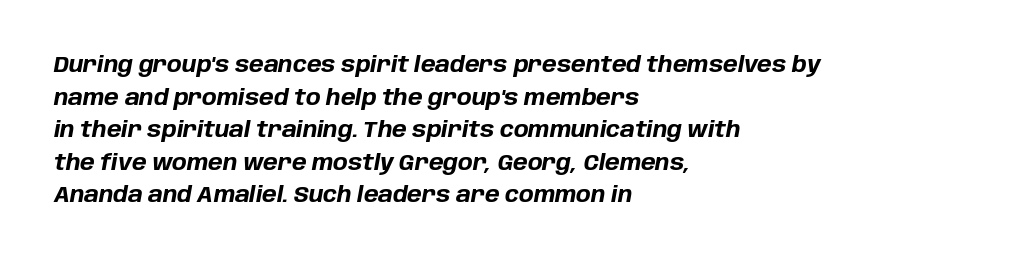
Honestly, there is no underline to notice here at all. The letters sit at their default tracking, neither squeezed nor spread. Short and long lines alike share a common starting point at left. Reading down the column, the eye jumps a familiar distance to each next line. Heft: maximum for text — a bold. When letters slant like this, we call the style italic.
